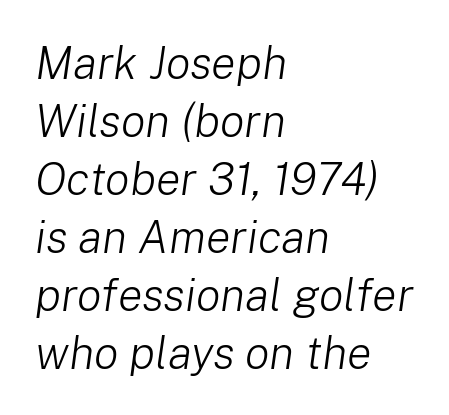
{"italic": "yes", "lean": "right", "slant_degrees": 8, "bold": "no", "weight": "light", "width": "normal", "stroke_contrast": "low", "x_height": "medium", "monospaced": "no", "underline": "no", "align": "left", "line_spacing": "normal", "line_spacing_ratio": 1.26, "letter_spacing": "normal", "letter_spacing_em": 0.0, "glyph_px": 46}
